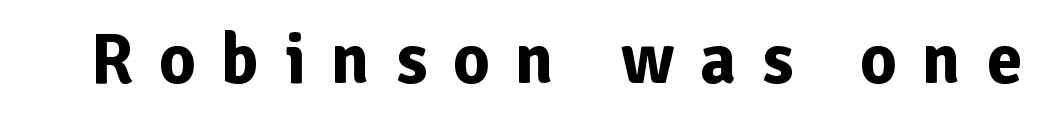
A dark, heavy texture on the line: the type is bold. Does extra space separate the letters? Yes, quite a lot of it. No italicization has been applied; the sample stays upright. A bare baseline throughout the passage. Each letter keeps its own natural width here, so spacing adapts to shape. Classification — sans serif.
